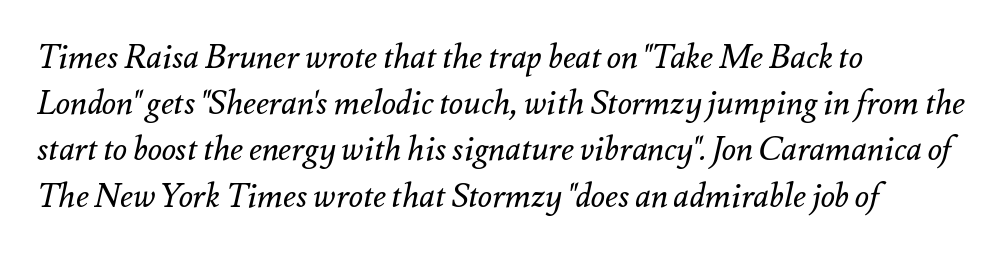
Where is the straight margin? On the left. Characters are canted at an angle relative to the baseline's perpendicular. The rendering uses natural spacing where letterforms have individual widths. A typesetter would call this leading conventional body-copy spacing. The glyphs are unaccompanied by any horizontal stroke below them.
